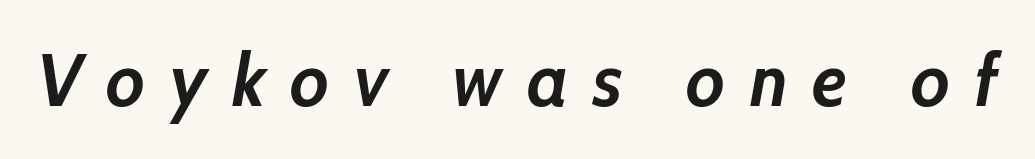
I'd describe the lettering as bold — thick and assertive. Would a proofreader flag this as italicized? Yes. Do the characters align in a grid? No, the font is proportional. Letters rest on an invisible, unmarked baseline.
